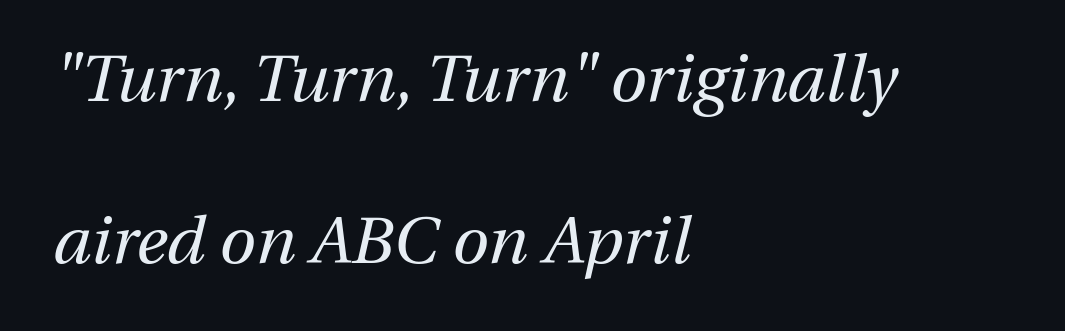
Each word holds together tightly as a unit, with standard inter-letter gaps. You could fit nearly another row in the gap between these rows. Casual observation: everything's shoved over to the left. Descenders hang freely into open space. Spacing verdict: proportional, widths tailored to each character. Stems and bowls with no extra thickness — not bold.
